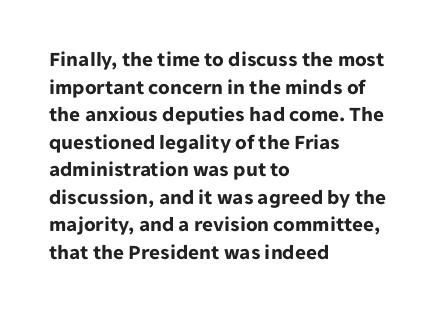
Q: Is the text bold? A: Yes.
Q: Is the text italic (slanted)? A: No, it is upright.
Q: Is the text underlined? A: No.
Q: How is the paragraph aligned? A: Left-aligned.
Q: Is the spacing between letters normal or unusually wide? A: Normal.
Q: Is the spacing between lines tight, normal or loose? A: Normal.
